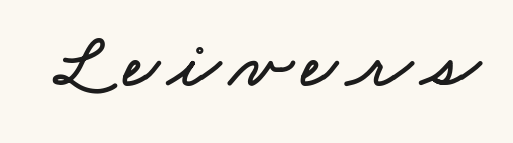
Q: Is the text underlined? A: No.
Q: Width (condensed, normal, or wide)? A: Wide.
Q: Stroke contrast? A: Low.
Q: x-height? A: Small.
Q: Monospaced? A: No.
